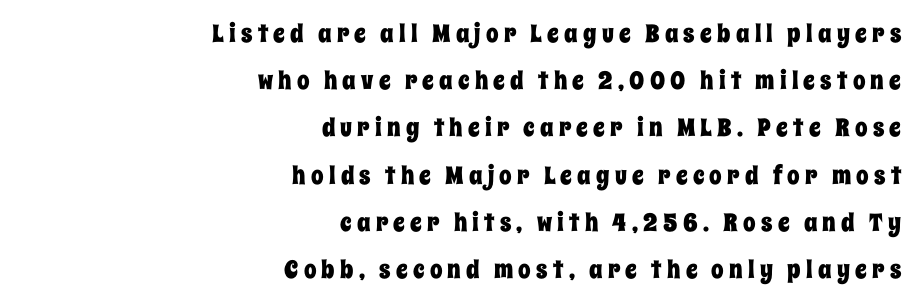
{"italic": "no", "underline": "no", "align": "right", "line_spacing_ratio": 1.89, "letter_spacing": "wide", "letter_spacing_em": 0.21, "glyph_px": 25}
